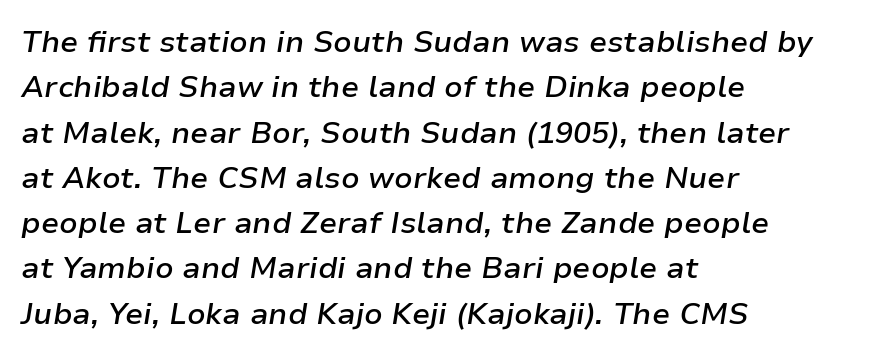
{"italic": "yes", "lean": "right", "slant_degrees": 9, "bold": "semi", "weight": "semibold", "width": "normal", "stroke_contrast": "low", "x_height": "medium", "monospaced": "no", "underline": "no", "align": "left", "line_spacing": "normal", "line_spacing_ratio": 1.51, "letter_spacing": "normal", "letter_spacing_em": 0.0, "glyph_px": 30}
